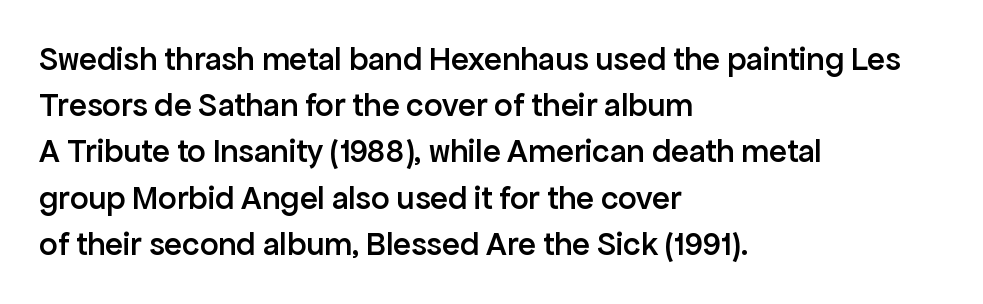
The image shows 33 px semibold sans-serif type, upright; set left-aligned, normal line spacing (1.4x), normal letter spacing, not underlined; low stroke contrast and a medium x-height.
